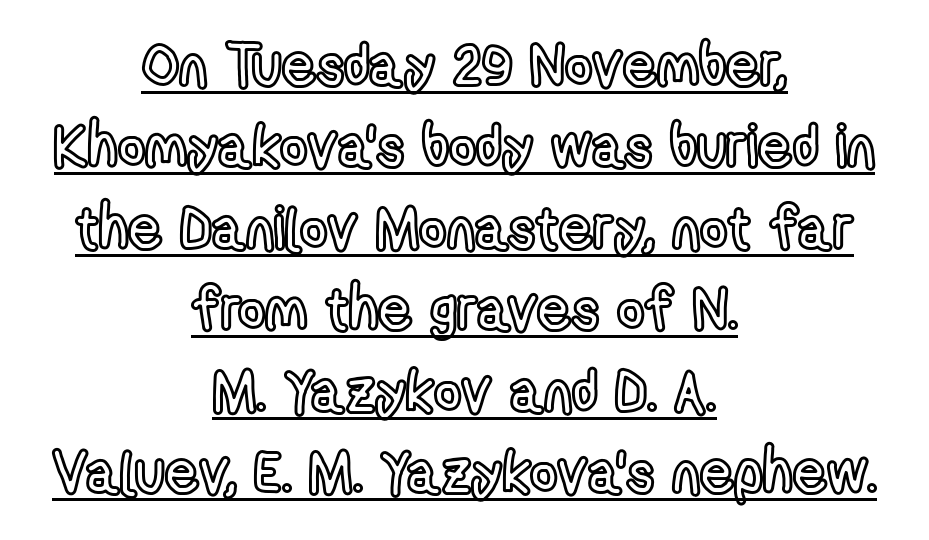
Q: Is the text italic (slanted)? A: No, it is upright.
Q: Is the text underlined? A: Yes.
Q: How is the paragraph aligned? A: Centered.
Q: Is the spacing between letters normal or unusually wide? A: Normal.
Q: Is the spacing between lines tight, normal or loose? A: Normal.
Q: Width (condensed, normal, or wide)? A: Condensed.
Q: x-height? A: Medium.
Q: Monospaced? A: No.
